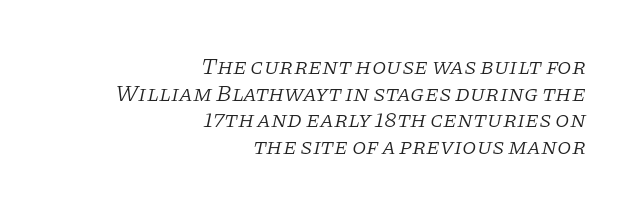
Line ends are locked; line starts wander. Style check: oblique. No word sits above an underline. No extra ink here — the face is not bold. The type is set solid horizontally, with unmodified tracking.
